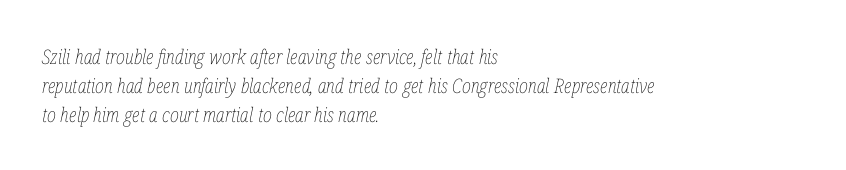
These lines were composed using italics. The lines sit at an ordinary, default distance from one another. Think standard paragraph weight, or any step lighter than that. The horizontal fit of the characters is conventional and even. The typesetter chose a ragged-right arrangement here.
